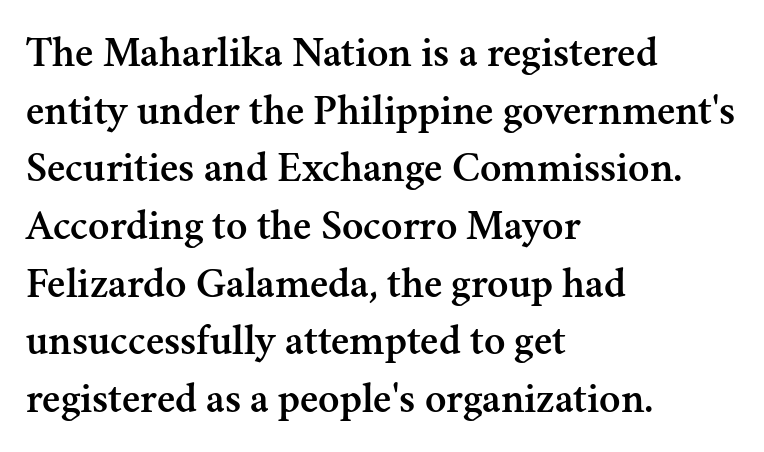
Q: Is the text italic (slanted)? A: No, it is upright.
Q: Is the typeface a serif or a sans-serif typeface? A: Serif.
Q: Is the text underlined? A: No.
Q: How is the paragraph aligned? A: Left-aligned.
Q: Is the spacing between letters normal or unusually wide? A: Normal.
Q: Is the spacing between lines tight, normal or loose? A: Normal.
Q: Width (condensed, normal, or wide)? A: Normal.
Q: Stroke contrast? A: Medium.
Q: x-height? A: Small.
Q: Monospaced? A: No.
